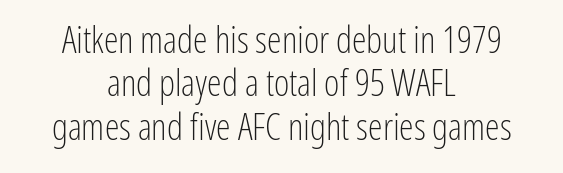
Q: Is the text bold? A: No.
Q: Is the text italic (slanted)? A: No, it is upright.
Q: Is the typeface a serif or a sans-serif typeface? A: Sans-serif.
Q: Is the text underlined? A: No.
Q: How is the paragraph aligned? A: Centered.
Q: Is the spacing between letters normal or unusually wide? A: Normal.
Q: Width (condensed, normal, or wide)? A: Condensed.
Q: Stroke contrast? A: Low.
Q: x-height? A: Medium.
Q: Monospaced? A: No.
